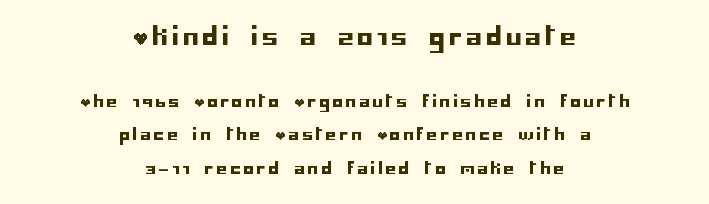
The image shows 25 px text type, upright; set centered, loose line spacing (1.96x), not underlined; the first (top) block is 1.47x larger.
